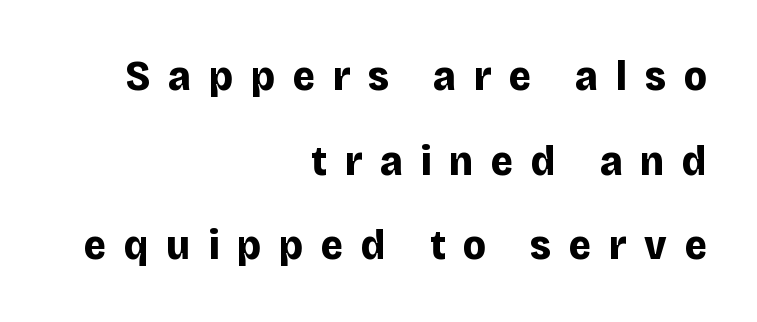
Each letter's strokes conclude bluntly, with no projecting serifs. The horizontal fit of the characters is loose and conspicuously gappy. The paragraph has a hard right edge and a soft left edge. These lines are rendered in a variable-pitch font. Designer's note — italics off, roman on.
